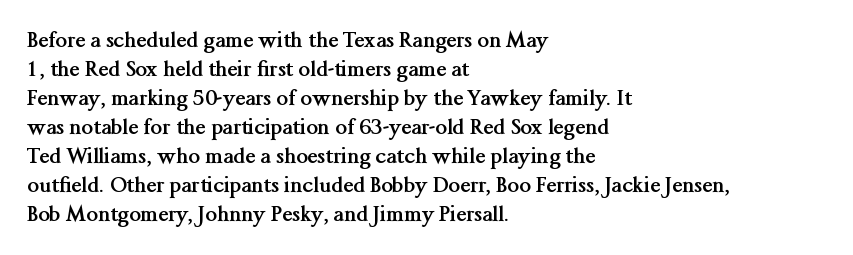
The lines are quadded left. These lines keep a tight, regular rhythm from letter to letter. The gap between lines stays unmarked. It's the straight-up-and-down kind of type. The rendering uses a moderate line-height, typical for paragraphs. Pretty heavy lettering here — definitely bold.
